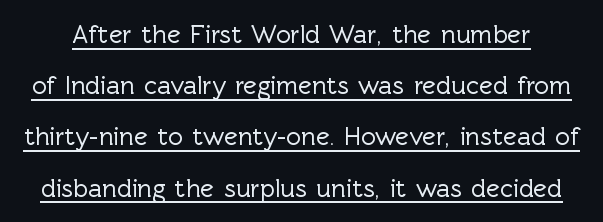
The image shows 26 px text type, upright; set loose line spacing (1.97x), normal letter spacing, underlined.
